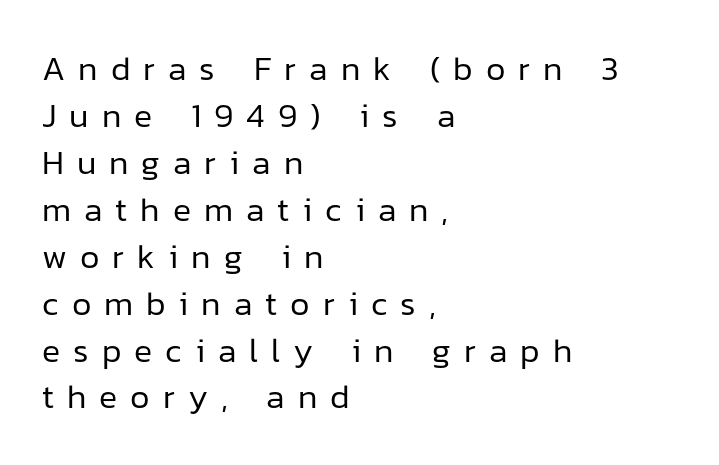
Q: Is the text bold? A: No.
Q: Is the text italic (slanted)? A: No, it is upright.
Q: Is the typeface a serif or a sans-serif typeface? A: Sans-serif.
Q: Is the text underlined? A: No.
Q: How is the paragraph aligned? A: Left-aligned.
Q: Is the spacing between letters normal or unusually wide? A: Unusually wide.
Q: Is the spacing between lines tight, normal or loose? A: Normal.
Q: Width (condensed, normal, or wide)? A: Normal.
Q: Stroke contrast? A: Low.
Q: x-height? A: Medium.
Q: Monospaced? A: No.
